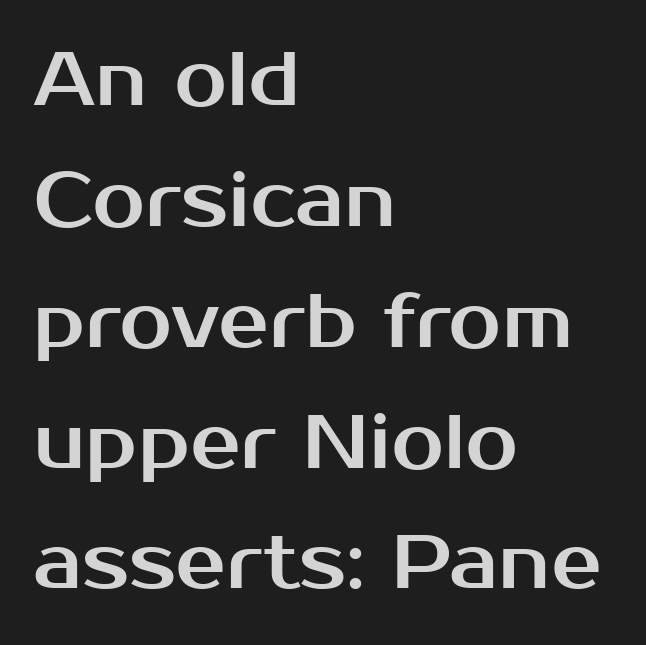
The image shows 76 px sans-serif type, upright; set left-aligned, normal line spacing (1.59x), normal letter spacing, not underlined; medium stroke contrast and a medium x-height.
